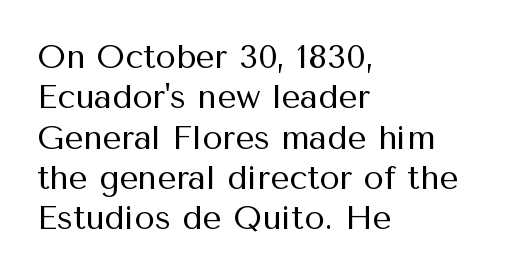
Q: Is the text bold? A: No.
Q: Is the text italic (slanted)? A: No, it is upright.
Q: Is the typeface a serif or a sans-serif typeface? A: Sans-serif.
Q: Is the text underlined? A: No.
Q: How is the paragraph aligned? A: Left-aligned.
Q: Is the spacing between letters normal or unusually wide? A: Normal.
Q: Width (condensed, normal, or wide)? A: Normal.
Q: Stroke contrast? A: Medium.
Q: x-height? A: Medium.
Q: Monospaced? A: No.
